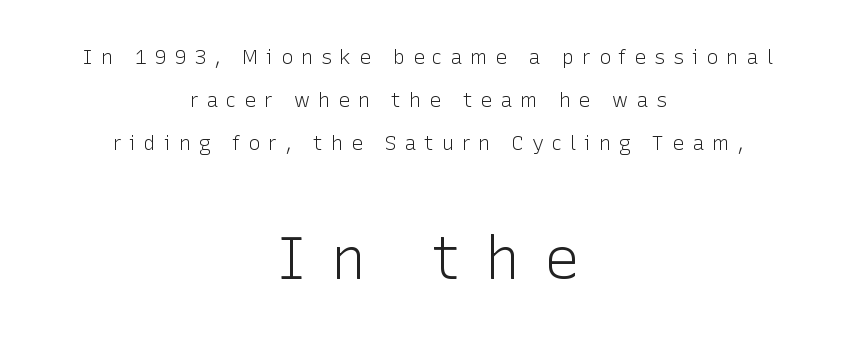
The image shows 60 px light sans-serif type, upright; set centered, loose line spacing (2.15x), unusually wide letter spacing (+0.39 em), not underlined; the second (bottom) block is 3.0x larger; low stroke contrast and a medium x-height.
